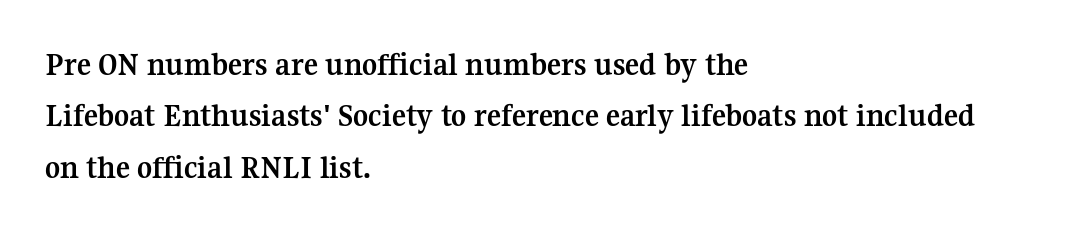
Successive baselines arrive at the customary interval. Short and long lines alike share a common starting point at left. Posture: straight, roman, zero tilt. You could not count columns in this text — the font is proportionally spaced.
